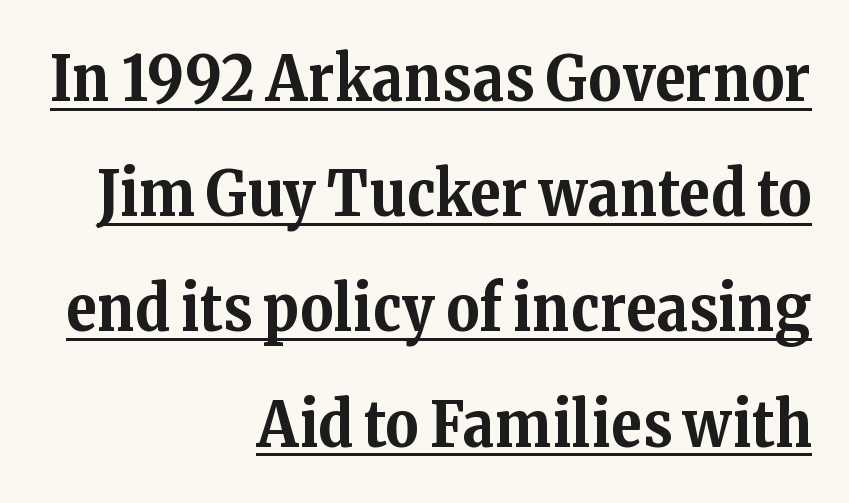
Q: Is the text bold? A: Yes.
Q: Is the text italic (slanted)? A: No, it is upright.
Q: Is the typeface a serif or a sans-serif typeface? A: Serif.
Q: Is the text underlined? A: Yes.
Q: How is the paragraph aligned? A: Right-aligned.
Q: Is the spacing between letters normal or unusually wide? A: Normal.
Q: Width (condensed, normal, or wide)? A: Normal.
Q: Stroke contrast? A: Medium.
Q: x-height? A: Medium.
Q: Monospaced? A: No.
